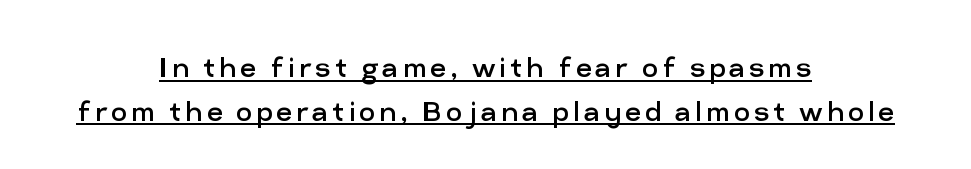
Designer's note — italics off, roman on. How would I describe the line gaps? Plain and ordinary. Proportional: the letters do not fall into vertical columns. This reads as an unemphasized weight, regular at the heaviest. Reading down the block, each line starts at a different indent, mirrored at its end.
